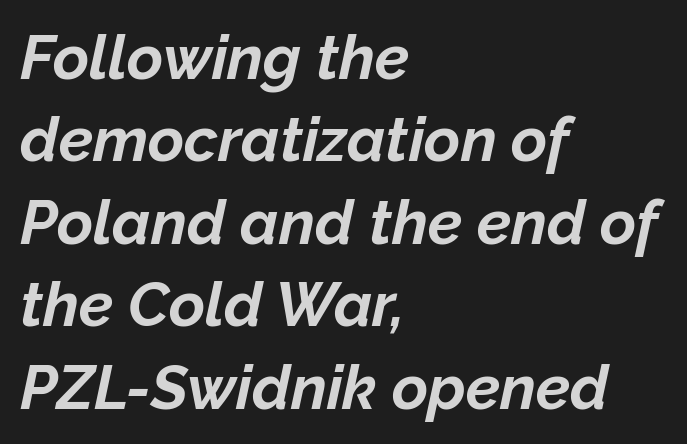
{"italic": "yes", "lean": "right", "slant_degrees": 12, "bold": "yes", "weight": "bold", "width": "normal", "stroke_contrast": "low", "x_height": "medium", "monospaced": "no", "underline": "no", "align": "left", "line_spacing": "normal", "line_spacing_ratio": 1.33, "letter_spacing": "normal", "letter_spacing_em": 0.0, "glyph_px": 62}
